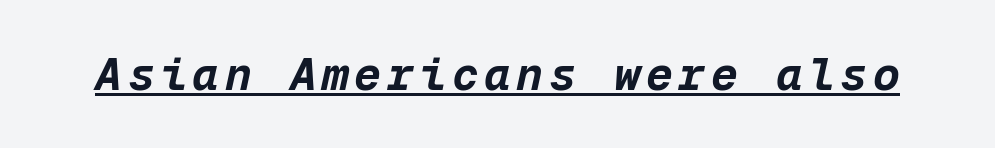
Does the weight exceed regular? Yes, all the way to bold. Characters are canted at an angle relative to the baseline's perpendicular. The passage shown is typed in a monospace face where columns stay perfectly aligned. Notice how a bar underscores the lettering throughout.
